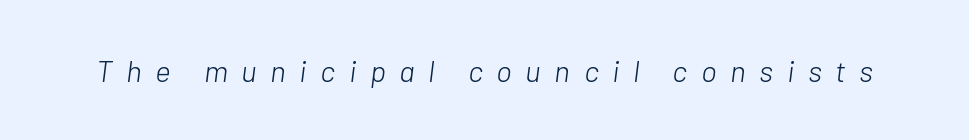
Q: Is the text bold? A: No.
Q: Is the text italic (slanted)? A: Yes, it leans right by about 7 degrees.
Q: Is the text underlined? A: No.
Q: Is the spacing between letters normal or unusually wide? A: Unusually wide.
Q: Width (condensed, normal, or wide)? A: Normal.
Q: Stroke contrast? A: Low.
Q: x-height? A: Medium.
Q: Monospaced? A: No.
